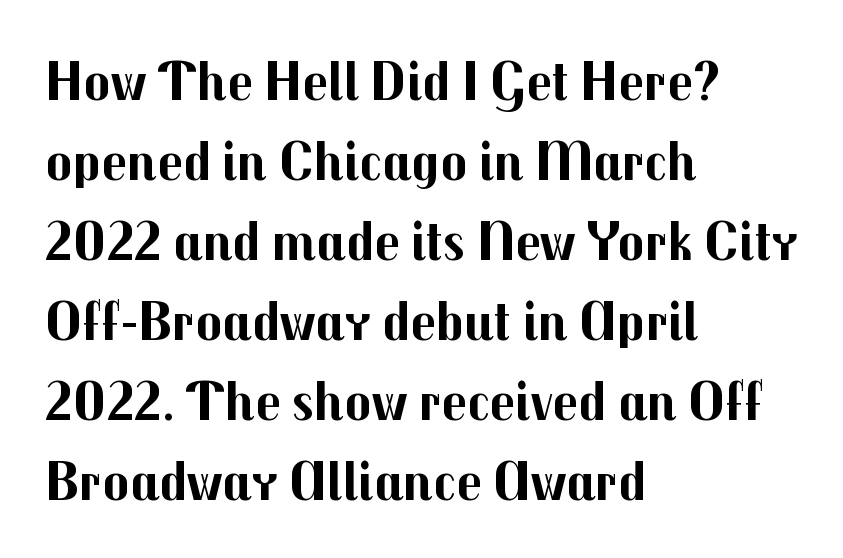
The image shows 56 px bold sans-serif type, upright; set left-aligned, normal line spacing (1.43x), normal letter spacing, not underlined; medium stroke contrast and a medium x-height.
